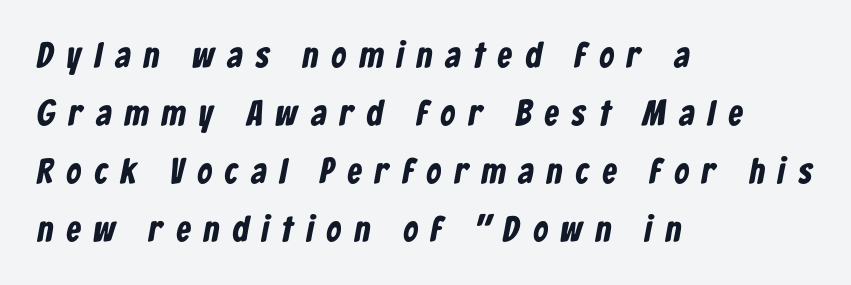
Q: Is the text bold? A: Yes.
Q: Is the typeface a serif or a sans-serif typeface? A: Sans-serif.
Q: Is the text underlined? A: No.
Q: How is the paragraph aligned? A: Left-aligned.
Q: Is the spacing between letters normal or unusually wide? A: Unusually wide.
Q: Is the spacing between lines tight, normal or loose? A: Normal.
Q: Width (condensed, normal, or wide)? A: Condensed.
Q: Stroke contrast? A: Low.
Q: x-height? A: Medium.
Q: Monospaced? A: No.
